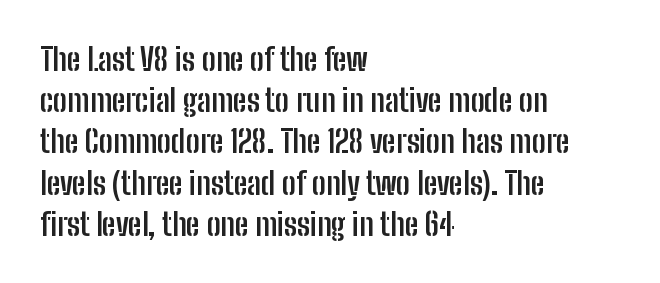
Q: Is the text bold? A: Yes.
Q: Is the text italic (slanted)? A: No, it is upright.
Q: Is the typeface a serif or a sans-serif typeface? A: Sans-serif.
Q: Is the text underlined? A: No.
Q: How is the paragraph aligned? A: Left-aligned.
Q: Is the spacing between letters normal or unusually wide? A: Normal.
Q: Is the spacing between lines tight, normal or loose? A: Normal.
Q: Width (condensed, normal, or wide)? A: Condensed.
Q: Stroke contrast? A: Low.
Q: x-height? A: Medium.
Q: Monospaced? A: No.
